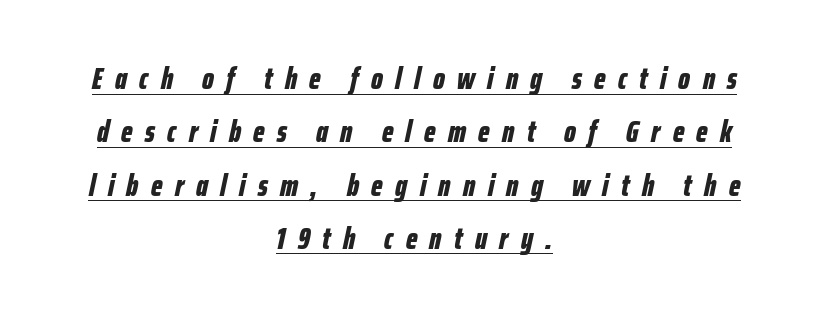
Q: Is the text bold? A: Yes.
Q: Is the text italic (slanted)? A: Yes, it leans right by about 12 degrees.
Q: Is the text underlined? A: Yes.
Q: How is the paragraph aligned? A: Centered.
Q: Is the spacing between letters normal or unusually wide? A: Unusually wide.
Q: Width (condensed, normal, or wide)? A: Condensed.
Q: Stroke contrast? A: Low.
Q: x-height? A: Medium.
Q: Monospaced? A: No.
